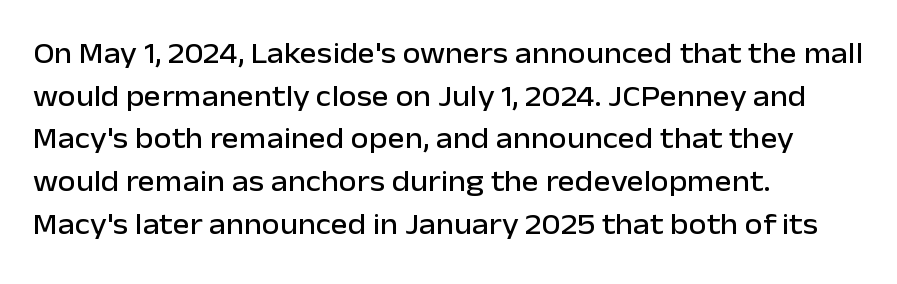
Honestly, there is no underline to notice here at all. Are there feet on the stems? There aren't — it's a sans. The lettering holds an erect, upright posture throughout. One-word summary of the alignment: left. Nothing unusual about the tracking: characters are spaced as the font intends. The space between consecutive lines is moderate.
